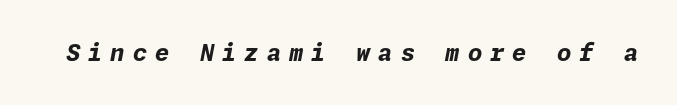
Q: Is the text bold? A: Yes.
Q: Is the text italic (slanted)? A: Yes, it leans right by about 11 degrees.
Q: Is the text underlined? A: No.
Q: Is the spacing between letters normal or unusually wide? A: Unusually wide.
